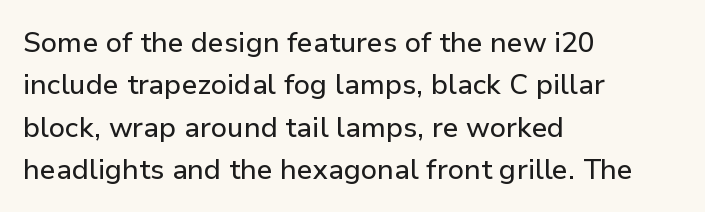
{"serif": "no", "italic": "no", "width": "normal", "stroke_contrast": "low", "x_height": "medium", "monospaced": "no", "underline": "no", "align": "left", "line_spacing": "normal", "line_spacing_ratio": 1.51, "letter_spacing": "normal", "letter_spacing_em": 0.0, "glyph_px": 28}
